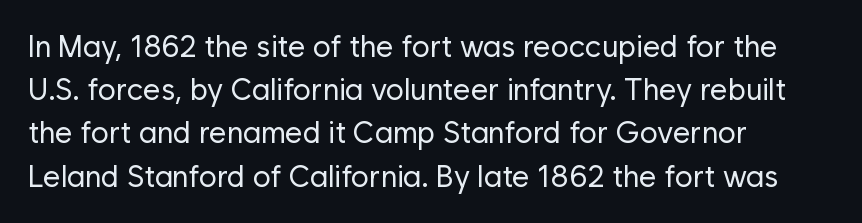
Nope, not italic — everything's standing straight. The rendering shows plain stroke endings on the letterforms — a sans-serif design. Evenly set lines give the paragraph a standard silhouette. Letters rest on an invisible, unmarked baseline.
